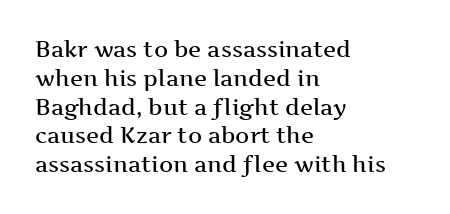
The image shows 22 px text type, upright; set left-aligned, normal line spacing (1.31x), normal letter spacing, not underlined.
